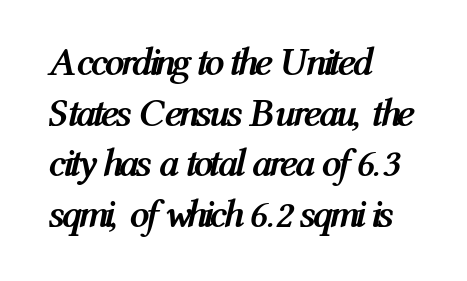
Q: Is the text bold? A: Yes.
Q: Is the text italic (slanted)? A: Yes, it leans right by about 12 degrees.
Q: Is the text underlined? A: No.
Q: How is the paragraph aligned? A: Left-aligned.
Q: Is the spacing between letters normal or unusually wide? A: Normal.
Q: Is the spacing between lines tight, normal or loose? A: Normal.
Q: Width (condensed, normal, or wide)? A: Condensed.
Q: Stroke contrast? A: Medium.
Q: x-height? A: Medium.
Q: Monospaced? A: No.
